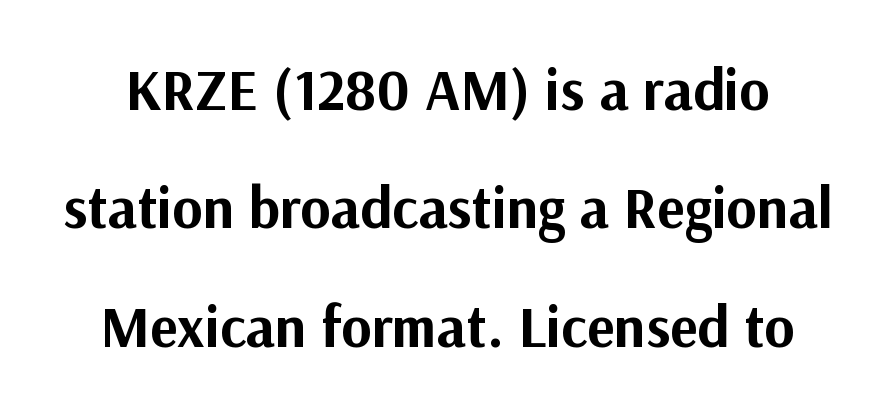
Q: Is the text bold? A: Yes.
Q: Is the text italic (slanted)? A: No, it is upright.
Q: Is the typeface a serif or a sans-serif typeface? A: Sans-serif.
Q: Is the text underlined? A: No.
Q: Is the spacing between letters normal or unusually wide? A: Normal.
Q: Is the spacing between lines tight, normal or loose? A: Loose.
Q: Width (condensed, normal, or wide)? A: Normal.
Q: Stroke contrast? A: Medium.
Q: x-height? A: Medium.
Q: Monospaced? A: No.
